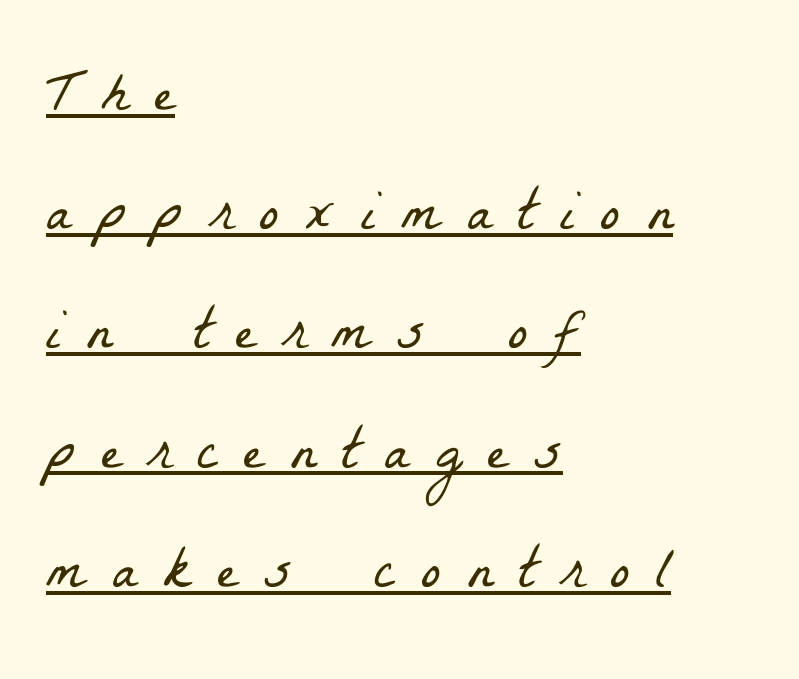
Compared with a typical body face, this is equally light or lighter still. Does extra space separate the letters? Yes, quite a lot of it. Line starts are locked; line ends wander. Has an underline been added? It has. You could not count columns in this text — the font is proportionally spaced.
